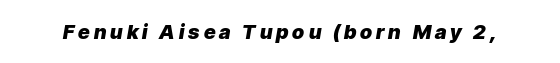
The image shows 20 px bold type, italic (leaning right); set unusually wide letter spacing (+0.2 em), not underlined.
